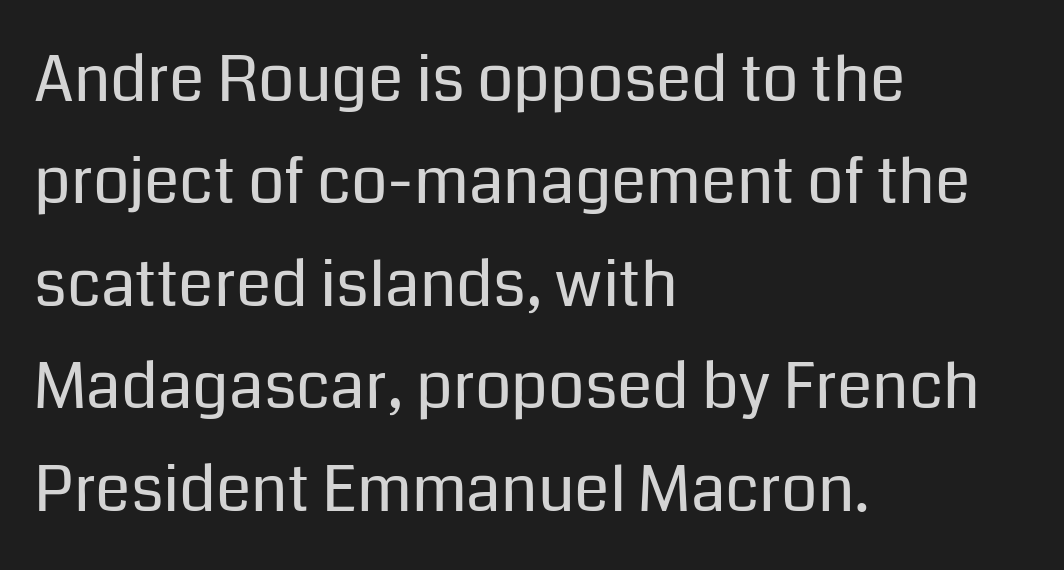
Stroke terminals: plain, sans-serif. The rendering uses natural spacing where letterforms have individual widths. The space between consecutive lines is moderate. The zone under the glyphs is completely vacant. This sample uses an upright cut, with every glyph sitting square on the baseline. Standard letterfit; no display-style spreading of the glyphs.
